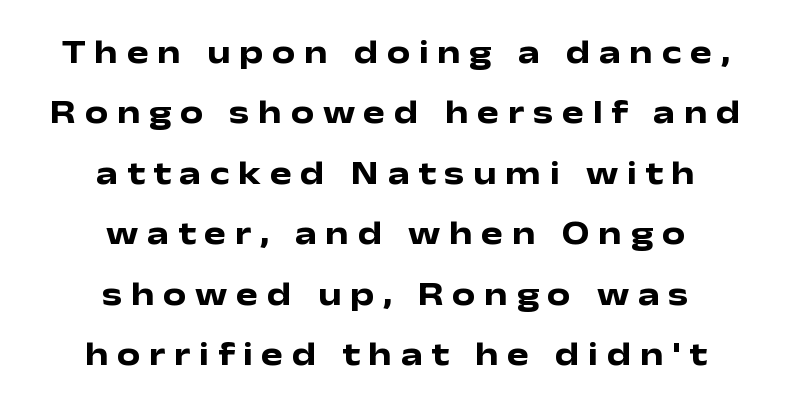
The image shows 33 px heavy, wide sans-serif type, upright; set centered, line spacing 1.83x, unusually wide letter spacing (+0.26 em), not underlined; low stroke contrast and a medium x-height.
